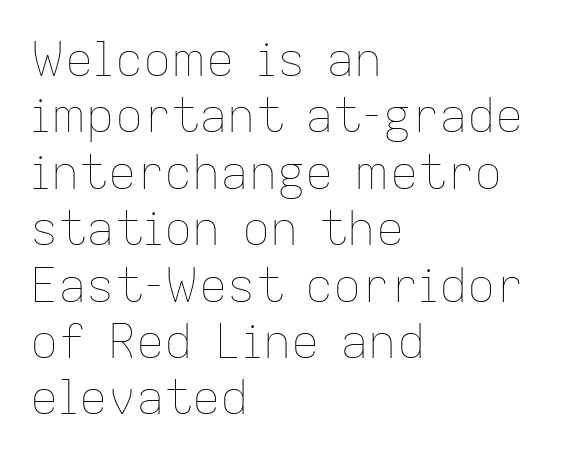
Q: Is the text bold? A: No.
Q: Is the text italic (slanted)? A: No, it is upright.
Q: Is the text underlined? A: No.
Q: How is the paragraph aligned? A: Left-aligned.
Q: Is the spacing between letters normal or unusually wide? A: Normal.
Q: Width (condensed, normal, or wide)? A: Normal.
Q: Stroke contrast? A: Low.
Q: x-height? A: Medium.
Q: Monospaced? A: No.
